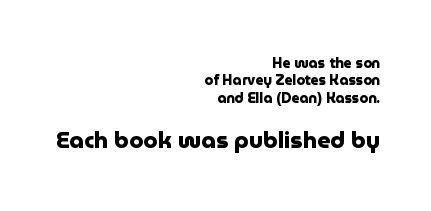
Q: Is the text bold? A: Yes.
Q: Is the text italic (slanted)? A: No, it is upright.
Q: Is the text underlined? A: No.
Q: How is the paragraph aligned? A: Right-aligned.
Q: Is the spacing between letters normal or unusually wide? A: Normal.
Q: Which block of text is set in a larger size, the first (top) or the second (bottom)? A: The second (bottom) one.
